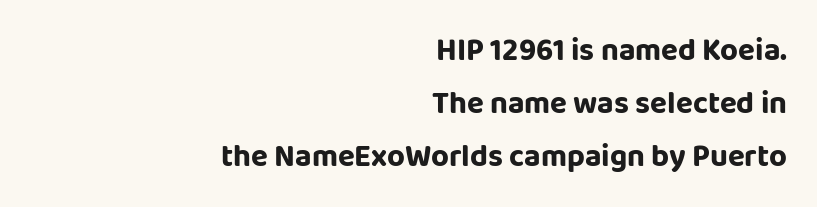
The lettering stays uniformly vertical, giving the passage a roman look. Unlike a traditional serif, this face leaves its strokes unadorned. Horizontal alignment here is rightward, an uncommon choice for prose. Decoration check: the copy has no underline.
